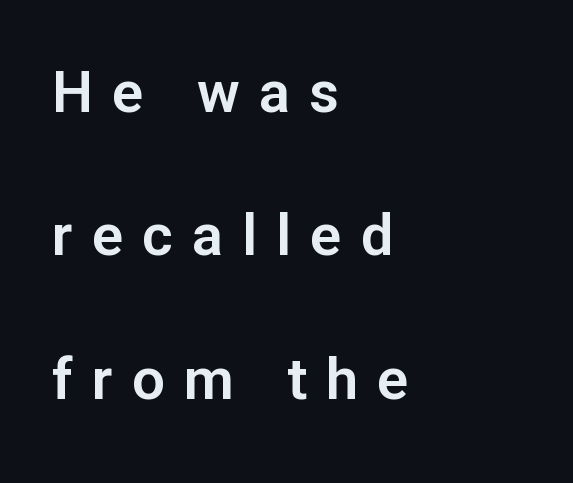
Q: Is the text italic (slanted)? A: No, it is upright.
Q: Is the typeface a serif or a sans-serif typeface? A: Sans-serif.
Q: Is the text underlined? A: No.
Q: How is the paragraph aligned? A: Left-aligned.
Q: Is the spacing between letters normal or unusually wide? A: Unusually wide.
Q: Is the spacing between lines tight, normal or loose? A: Loose.
Q: Width (condensed, normal, or wide)? A: Normal.
Q: Stroke contrast? A: Low.
Q: x-height? A: Medium.
Q: Monospaced? A: No.
